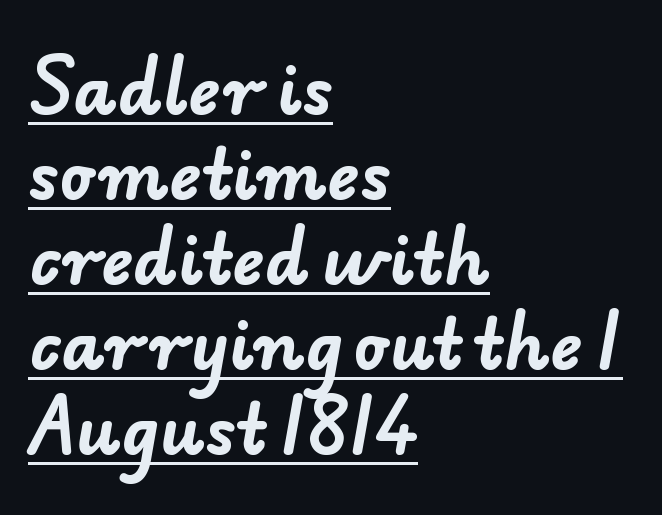
{"serif": "no", "bold": "yes", "weight": "bold", "width": "normal", "stroke_contrast": "low", "x_height": "small", "monospaced": "no", "underline": "yes", "align": "left", "line_spacing": "normal", "line_spacing_ratio": 1.27, "letter_spacing": "normal", "letter_spacing_em": 0.0, "glyph_px": 67}
